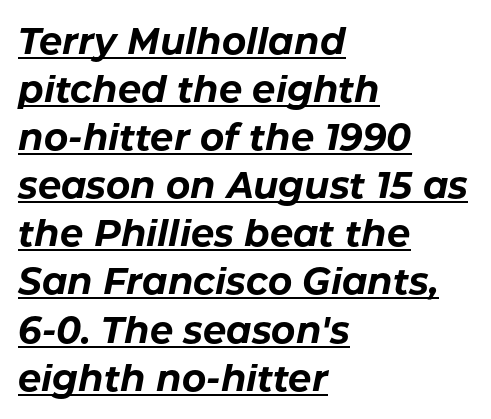
The image shows 37 px bold type, italic (leaning right); set left-aligned, normal line spacing (1.3x), normal letter spacing, underlined; low stroke contrast and a medium x-height.
